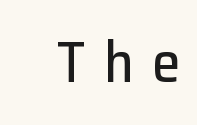
Q: Is the text italic (slanted)? A: No, it is upright.
Q: Is the typeface a serif or a sans-serif typeface? A: Sans-serif.
Q: Is the text underlined? A: No.
Q: Is the spacing between letters normal or unusually wide? A: Unusually wide.
Q: Width (condensed, normal, or wide)? A: Normal.
Q: Stroke contrast? A: Low.
Q: x-height? A: Medium.
Q: Monospaced? A: No.
